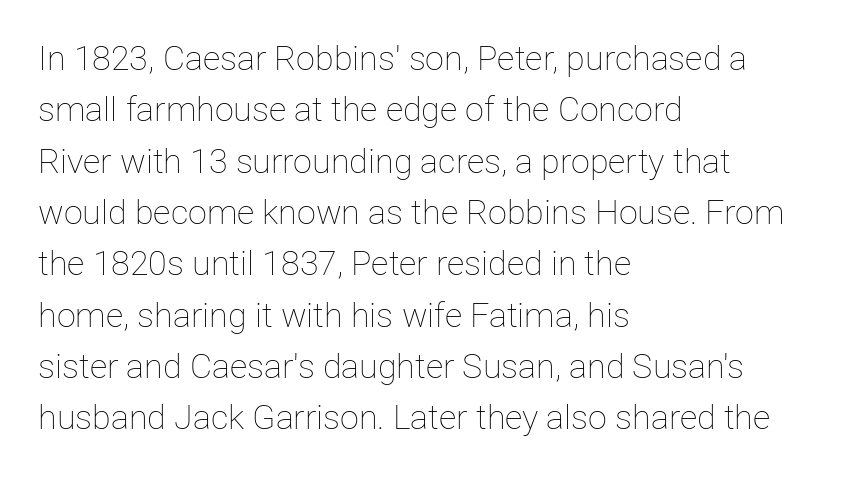
{"italic": "no", "bold": "no", "weight": "thin", "width": "normal", "stroke_contrast": "low", "x_height": "medium", "monospaced": "no", "underline": "no", "align": "left", "line_spacing": "normal", "line_spacing_ratio": 1.51, "letter_spacing": "normal", "letter_spacing_em": 0.0, "glyph_px": 34}
